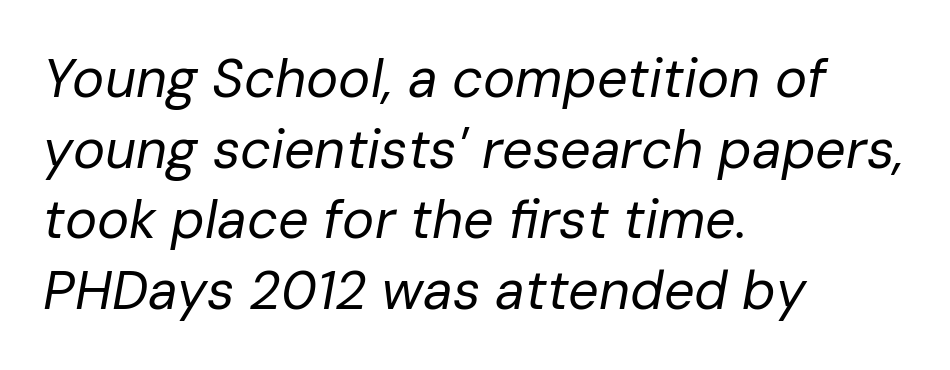
The image shows 54 px regular-weight type, italic (leaning right); set left-aligned, normal line spacing (1.31x), normal letter spacing, not underlined; low stroke contrast and a medium x-height.
